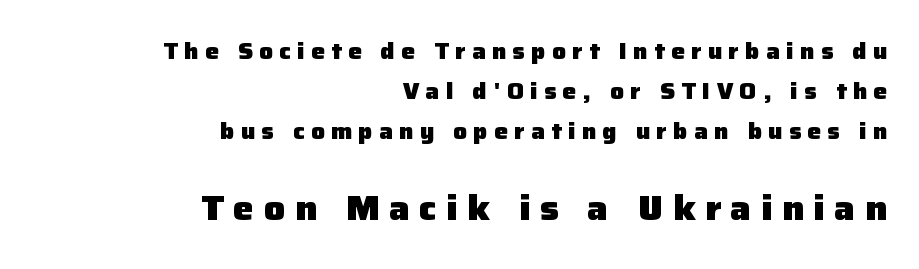
The passage shown begins with its smaller block and ends with its larger one. The space directly below the letters is spotless. These lines were composed using upright roman letters. The letters are bold, with thick, heavy strokes.
